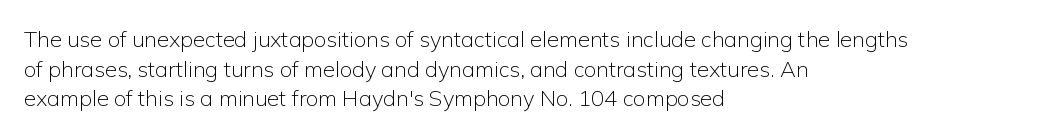
Unmarked baselines from the first word to the last. The designer left line spacing at the default. The rendering anchors every line to the left-hand side. The gaps between neighbouring characters are ordinary and unremarkable. The type sits square on the baseline with zero lean.
